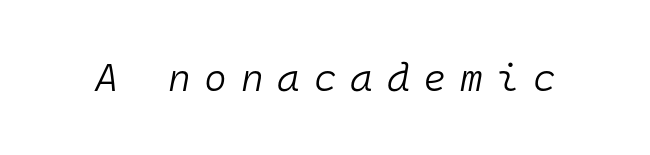
Q: Is the text bold? A: No.
Q: Is the text italic (slanted)? A: Yes, it leans right by about 10 degrees.
Q: Is the text underlined? A: No.
Q: Is the spacing between letters normal or unusually wide? A: Unusually wide.
Q: Width (condensed, normal, or wide)? A: Normal.
Q: Stroke contrast? A: Low.
Q: x-height? A: Medium.
Q: Monospaced? A: Yes.
